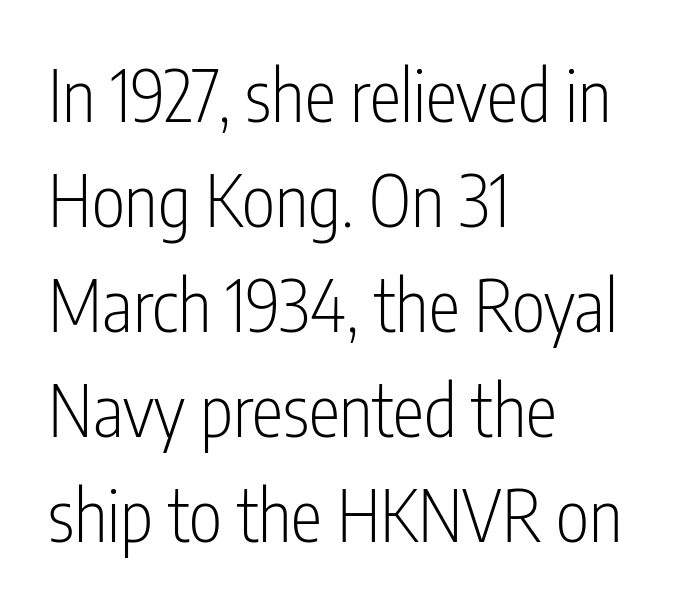
The letters advance in unequal steps, a hallmark of proportional type. Evenly set lines give the paragraph a standard silhouette. Unlike a traditional serif, this face leaves its strokes unadorned. The type sits square on the baseline with zero lean.
